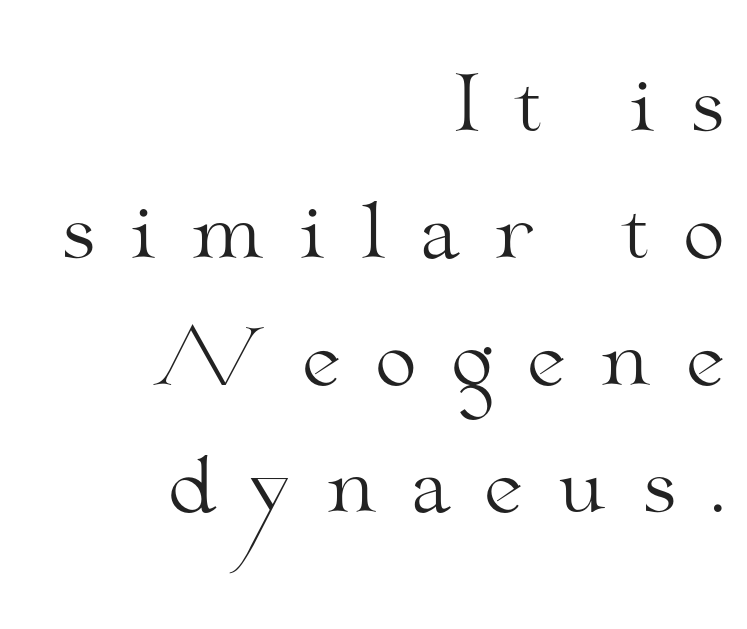
{"serif": "yes", "italic": "no", "bold": "no", "weight": "light", "width": "wide", "stroke_contrast": "medium", "x_height": "small", "monospaced": "no", "underline": "no", "align": "right", "line_spacing": "normal", "line_spacing_ratio": 1.67, "letter_spacing": "wide", "letter_spacing_em": 0.42, "glyph_px": 76}
